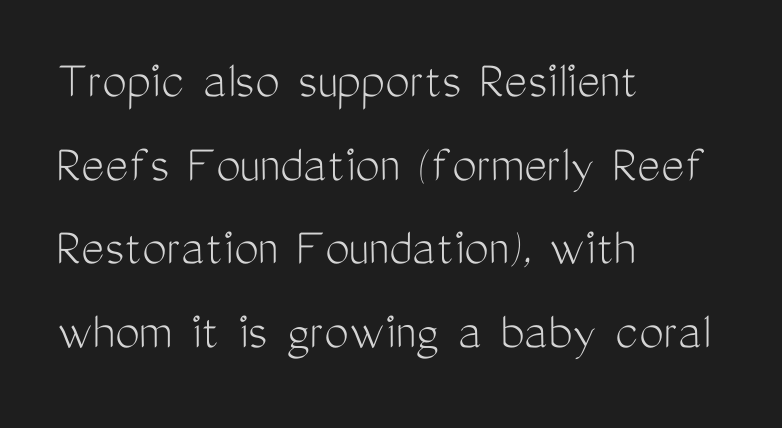
Q: Is the text bold? A: No.
Q: Is the text italic (slanted)? A: No, it is upright.
Q: Is the typeface a serif or a sans-serif typeface? A: Sans-serif.
Q: Is the text underlined? A: No.
Q: How is the paragraph aligned? A: Left-aligned.
Q: Is the spacing between letters normal or unusually wide? A: Normal.
Q: Is the spacing between lines tight, normal or loose? A: Normal.
Q: Width (condensed, normal, or wide)? A: Condensed.
Q: Stroke contrast? A: Medium.
Q: x-height? A: Medium.
Q: Monospaced? A: No.
